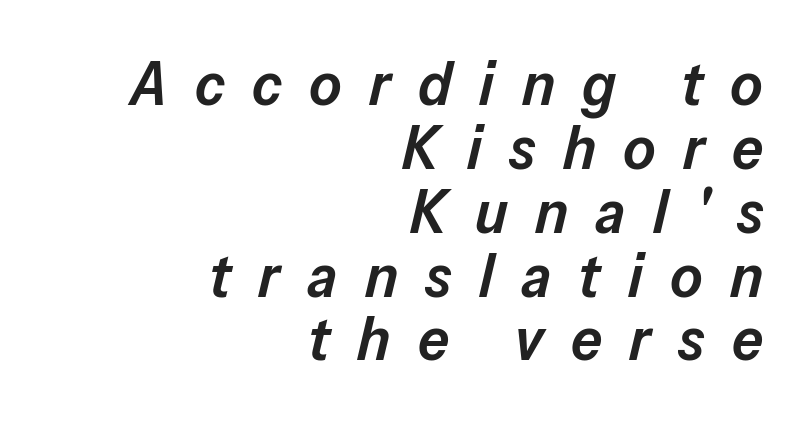
Q: Is the text bold? A: Semi-bold.
Q: Is the text italic (slanted)? A: Yes, it leans right by about 13 degrees.
Q: Is the text underlined? A: No.
Q: How is the paragraph aligned? A: Right-aligned.
Q: Is the spacing between letters normal or unusually wide? A: Unusually wide.
Q: Is the spacing between lines tight, normal or loose? A: Tight.
Q: Width (condensed, normal, or wide)? A: Normal.
Q: Stroke contrast? A: Low.
Q: x-height? A: Medium.
Q: Monospaced? A: No.
